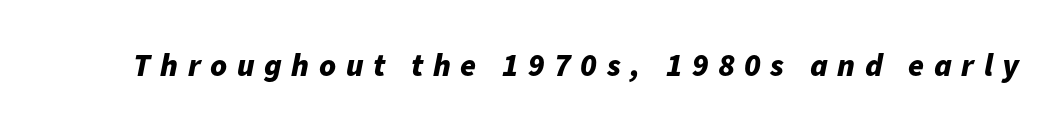
Q: Is the text bold? A: Yes.
Q: Is the text italic (slanted)? A: Yes, it leans right by about 11 degrees.
Q: Is the text underlined? A: No.
Q: Is the spacing between letters normal or unusually wide? A: Unusually wide.
Q: Width (condensed, normal, or wide)? A: Normal.
Q: Stroke contrast? A: Low.
Q: x-height? A: Medium.
Q: Monospaced? A: No.
